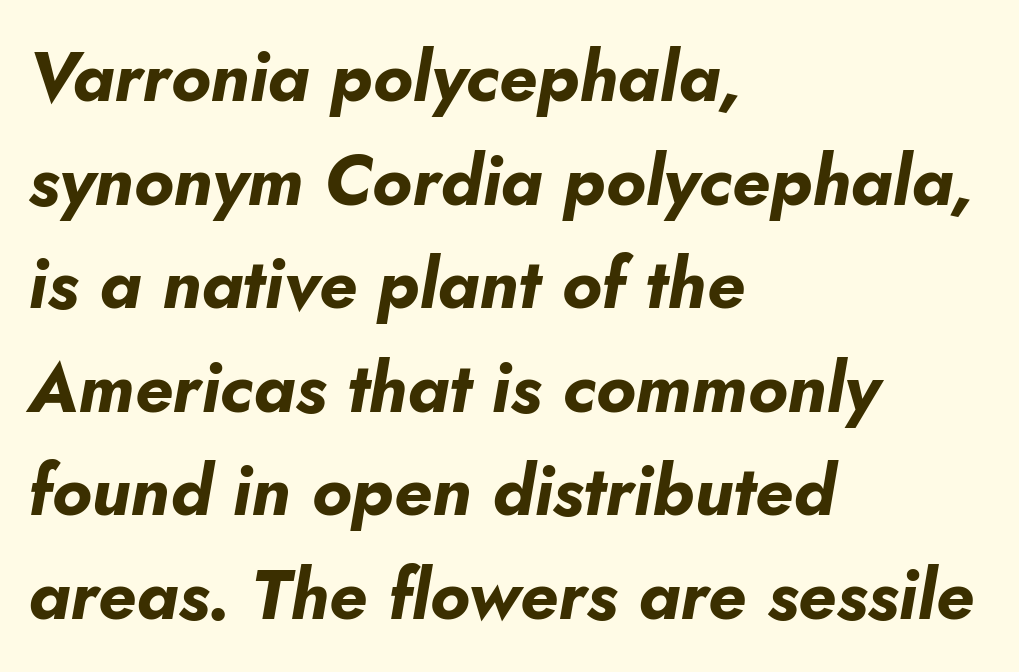
Q: Is the text bold? A: Yes.
Q: Is the text italic (slanted)? A: Yes, it leans right by about 10 degrees.
Q: Is the text underlined? A: No.
Q: How is the paragraph aligned? A: Left-aligned.
Q: Is the spacing between letters normal or unusually wide? A: Normal.
Q: Is the spacing between lines tight, normal or loose? A: Normal.
Q: Width (condensed, normal, or wide)? A: Normal.
Q: Stroke contrast? A: Low.
Q: x-height? A: Small.
Q: Monospaced? A: No.
